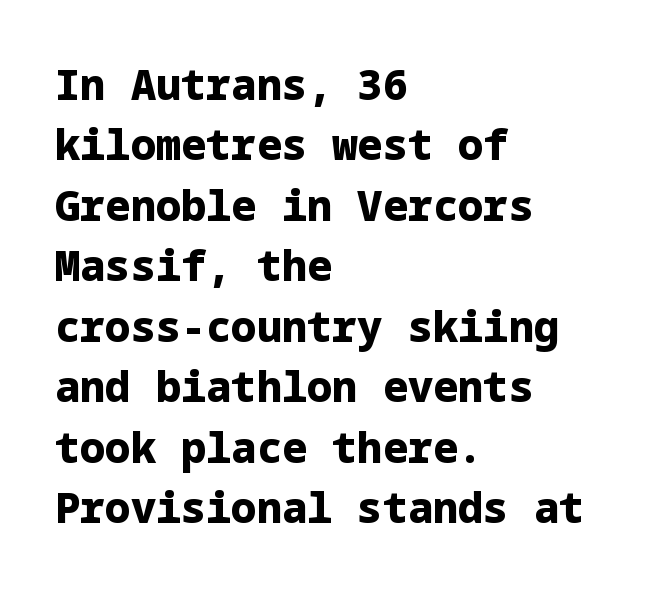
The image shows 42 px heavy sans-serif type, upright; set left-aligned, normal line spacing (1.44x), normal letter spacing, not underlined; low stroke contrast and a medium x-height.
